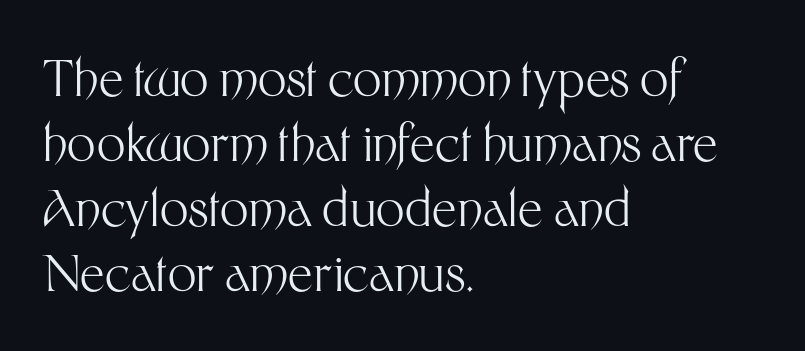
The passage shown has conventional tracking throughout. On a weight scale, this lands at 450 or below. Vertical strokes here are truly vertical. The passage shown is not underscored anywhere.
